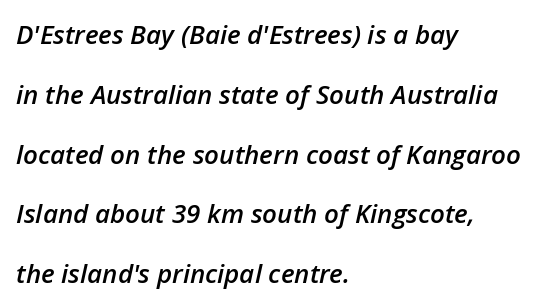
{"italic": "yes", "lean": "right", "slant_degrees": 12, "bold": "semi", "underline": "no", "align": "left", "line_spacing": "loose", "line_spacing_ratio": 2.3, "letter_spacing": "normal", "letter_spacing_em": 0.0, "glyph_px": 26}
